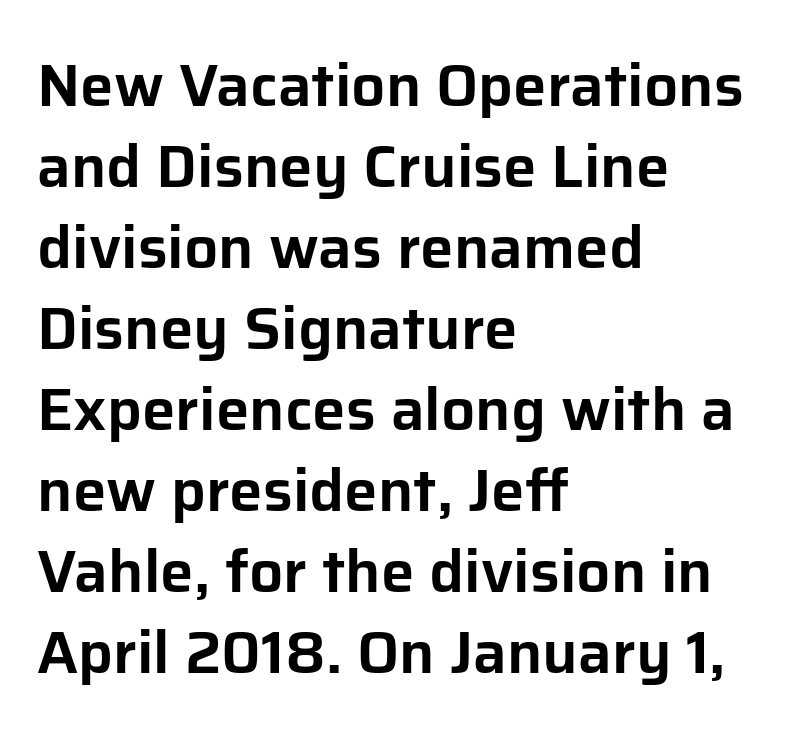
Q: Is the text italic (slanted)? A: No, it is upright.
Q: Is the typeface a serif or a sans-serif typeface? A: Sans-serif.
Q: Is the text underlined? A: No.
Q: How is the paragraph aligned? A: Left-aligned.
Q: Is the spacing between letters normal or unusually wide? A: Normal.
Q: Is the spacing between lines tight, normal or loose? A: Normal.
Q: Width (condensed, normal, or wide)? A: Normal.
Q: Stroke contrast? A: Low.
Q: x-height? A: Medium.
Q: Monospaced? A: No.
